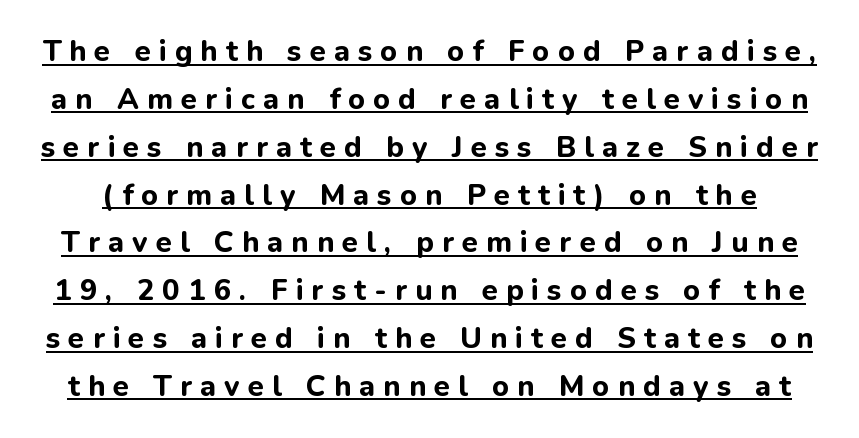
Q: Is the text bold? A: Yes.
Q: Is the text italic (slanted)? A: No, it is upright.
Q: Is the typeface a serif or a sans-serif typeface? A: Sans-serif.
Q: Is the text underlined? A: Yes.
Q: Is the spacing between letters normal or unusually wide? A: Unusually wide.
Q: Is the spacing between lines tight, normal or loose? A: Normal.
Q: Width (condensed, normal, or wide)? A: Normal.
Q: Stroke contrast? A: Low.
Q: x-height? A: Medium.
Q: Monospaced? A: No.
